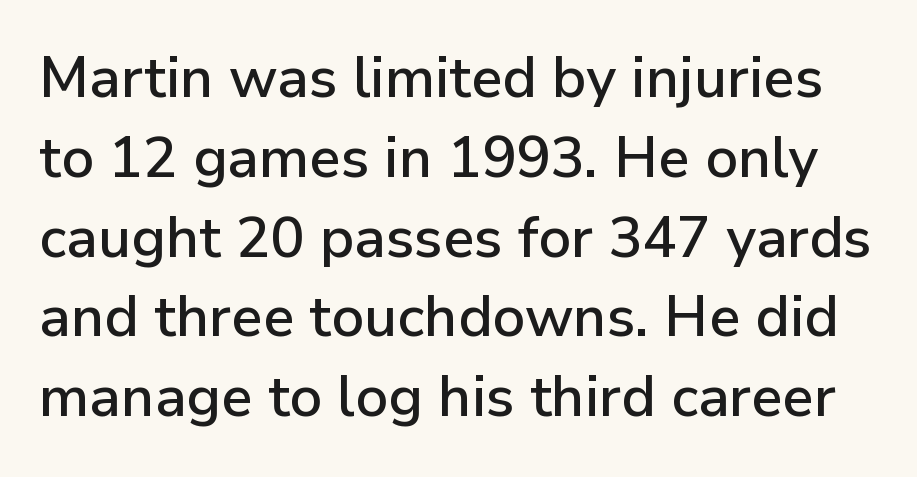
{"serif": "no", "italic": "no", "width": "normal", "stroke_contrast": "low", "x_height": "medium", "monospaced": "no", "underline": "no", "line_spacing": "normal", "line_spacing_ratio": 1.4, "letter_spacing": "normal", "letter_spacing_em": 0.0, "glyph_px": 57}
